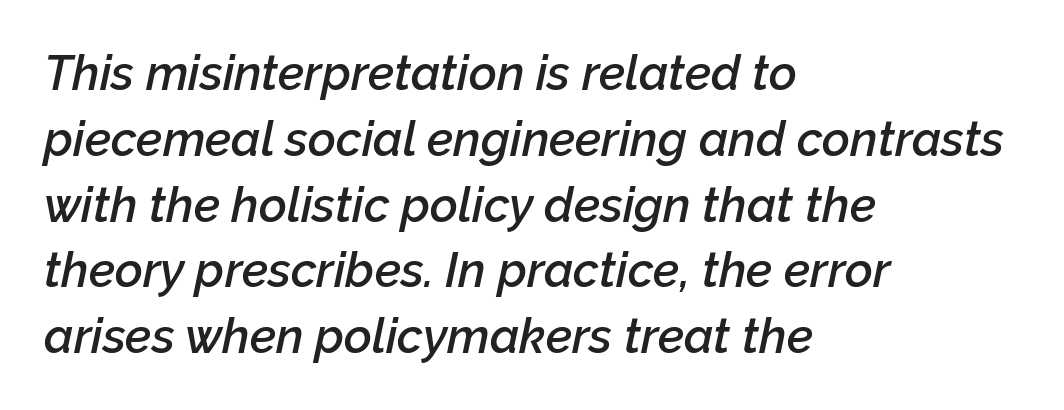
{"italic": "yes", "lean": "right", "slant_degrees": 12, "bold": "semi", "weight": "semibold", "width": "normal", "stroke_contrast": "low", "x_height": "medium", "monospaced": "no", "underline": "no", "align": "left", "line_spacing": "normal", "line_spacing_ratio": 1.37, "letter_spacing": "normal", "letter_spacing_em": 0.0, "glyph_px": 48}
